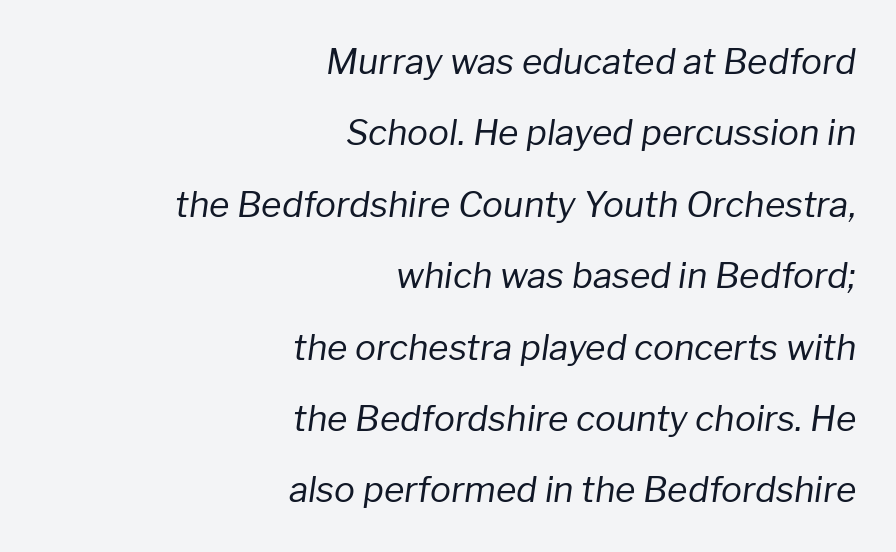
{"italic": "yes", "lean": "right", "slant_degrees": 8, "bold": "no", "weight": "regular", "width": "normal", "stroke_contrast": "low", "x_height": "medium", "monospaced": "no", "underline": "no", "align": "right", "line_spacing": "loose", "line_spacing_ratio": 2.04, "letter_spacing": "normal", "letter_spacing_em": 0.0, "glyph_px": 35}
